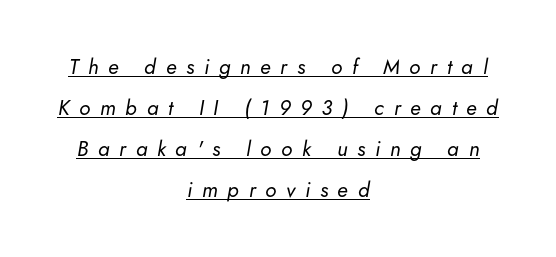
You can tell it's italic because the verticals aren't actually vertical. Centered paragraph, ragged on both sides. The face looks like a standard text weight, possibly lighter. A rule runs beneath these lines of type. Substantial extra tracking has been applied to these lines. Regarding leading, the lines here are spaced well apart.
